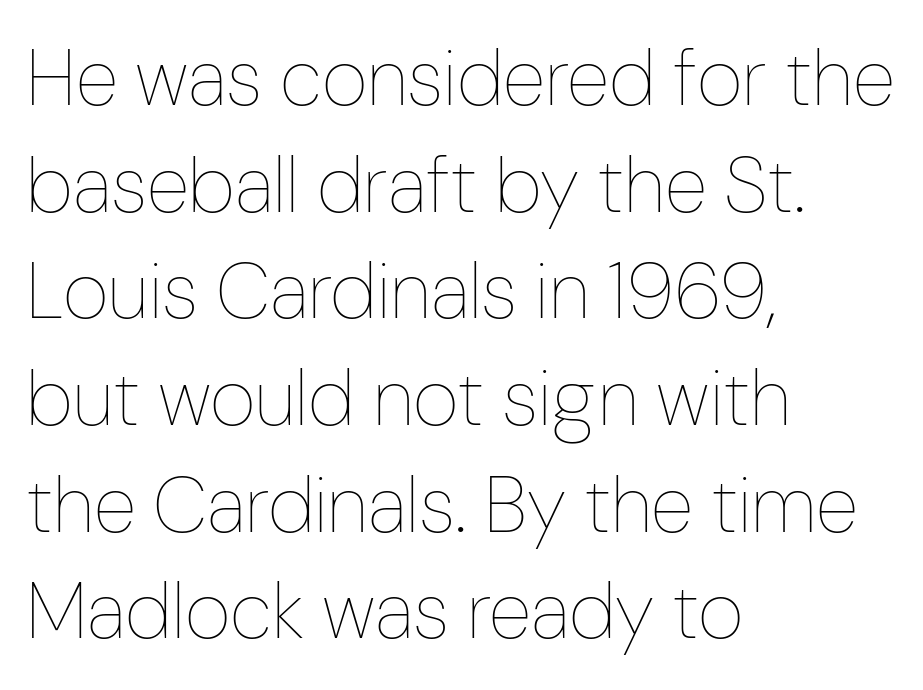
{"italic": "no", "bold": "no", "weight": "thin", "width": "condensed", "stroke_contrast": "low", "x_height": "medium", "monospaced": "no", "underline": "no", "align": "left", "line_spacing": "normal", "line_spacing_ratio": 1.35, "letter_spacing": "normal", "letter_spacing_em": 0.0, "glyph_px": 79}
